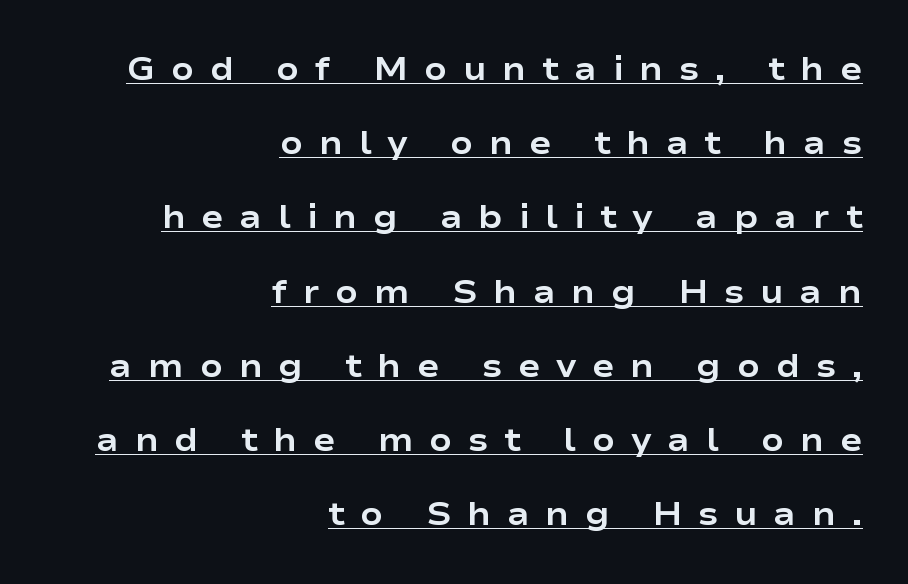
Posture: upright roman. The glyphs are accompanied by a horizontal stroke just below them. The lines are spread far apart with generous leading. Proportional: the letters do not fall into vertical columns. All the whitespace from short lines collects on the left. The rendering inserts visible extra space after every character.
